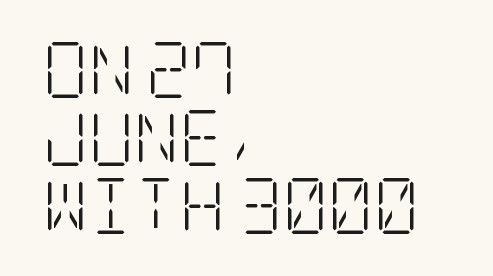
Q: Is the text bold? A: No.
Q: Is the text italic (slanted)? A: No, it is upright.
Q: Is the typeface a serif or a sans-serif typeface? A: Serif.
Q: Is the text underlined? A: No.
Q: How is the paragraph aligned? A: Left-aligned.
Q: Is the spacing between letters normal or unusually wide? A: Normal.
Q: Width (condensed, normal, or wide)? A: Condensed.
Q: Stroke contrast? A: Low.
Q: x-height? A: Large.
